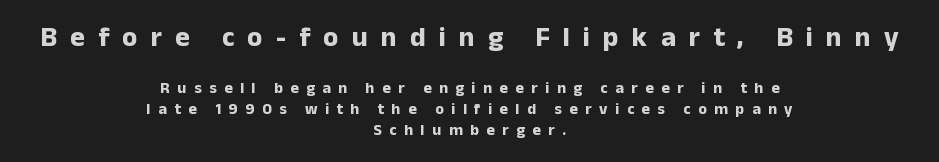
Proportional: the letters do not fall into vertical columns. Every row of glyphs is offset so its center matches the block's center. Posture: vertical. Whoever set this made the first block the dominant, larger element.
